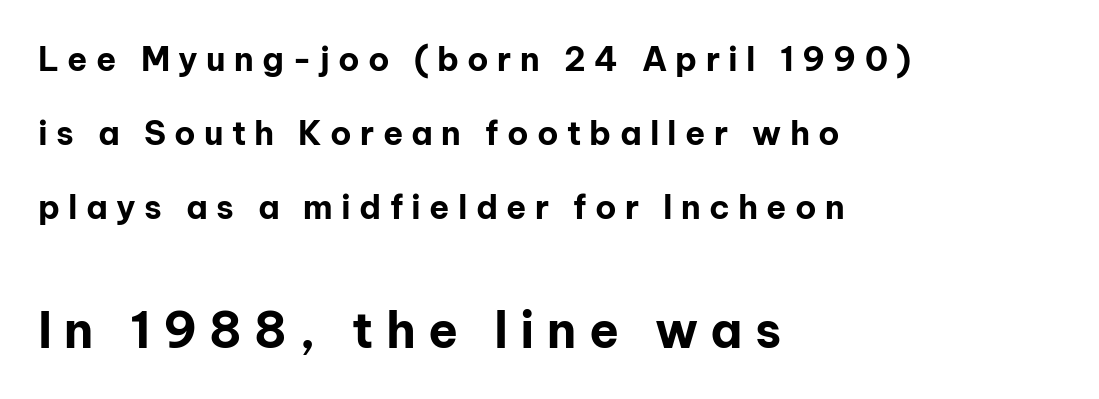
Q: Is the text bold? A: Yes.
Q: Is the text italic (slanted)? A: No, it is upright.
Q: Is the typeface a serif or a sans-serif typeface? A: Sans-serif.
Q: Is the text underlined? A: No.
Q: How is the paragraph aligned? A: Left-aligned.
Q: Is the spacing between letters normal or unusually wide? A: Unusually wide.
Q: Is the spacing between lines tight, normal or loose? A: Loose.
Q: Which block of text is set in a larger size, the first (top) or the second (bottom)? A: The second (bottom) one.
Q: Width (condensed, normal, or wide)? A: Normal.
Q: Stroke contrast? A: Low.
Q: x-height? A: Medium.
Q: Monospaced? A: No.
